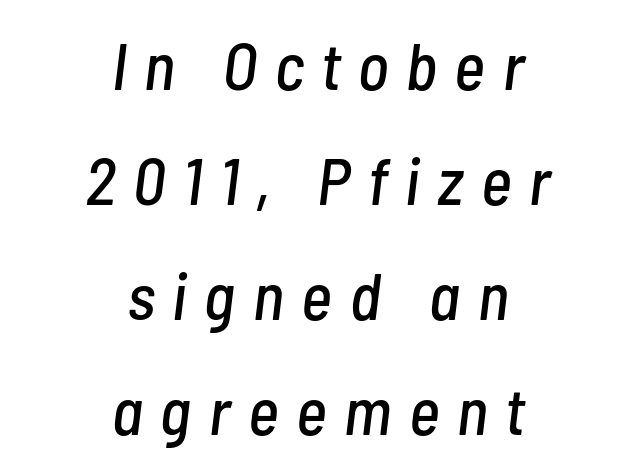
{"italic": "yes", "lean": "right", "slant_degrees": 7, "width": "condensed", "stroke_contrast": "low", "x_height": "medium", "monospaced": "no", "underline": "no", "align": "center", "line_spacing_ratio": 1.74, "letter_spacing": "wide", "letter_spacing_em": 0.27, "glyph_px": 66}
